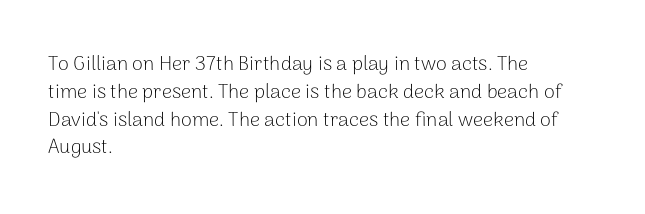
Nothing heavy about these letters — not bold at all. Compared with a centered layout, this one pins lines to the left instead. Spacing between characters is what you'd get straight out of the box. Posture: vertical. Anything drawn beneath the words? Only blank space.
